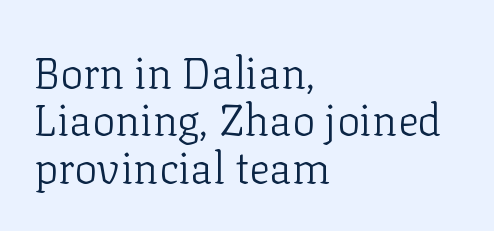
The image shows 43 px light serif type, upright; set left-aligned, tight line spacing (1.1x), normal letter spacing, not underlined; low stroke contrast and a medium x-height.
